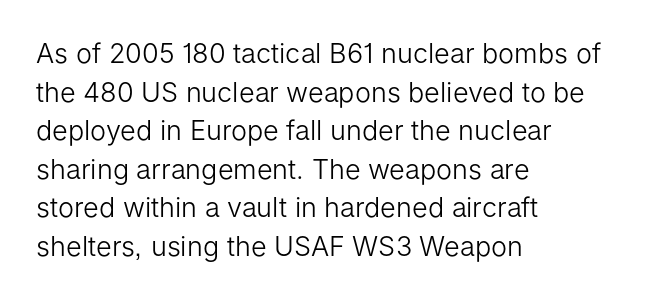
Stroke thickness stays within the range of a standard reading face or lighter. Notice how descenders clear the ascenders below comfortably — that's standard leading. There is no visible air inserted between adjacent glyphs. Casual observation: everything's shoved over to the left. The specimen omits any rule beneath the text block's lines. The letters stand straight up with perfectly vertical stems.
